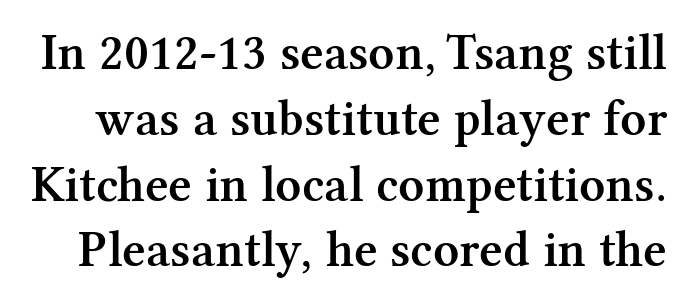
{"serif": "yes", "italic": "no", "bold": "semi", "weight": "semibold", "width": "normal", "stroke_contrast": "medium", "x_height": "medium", "monospaced": "no", "underline": "no", "line_spacing": "normal", "line_spacing_ratio": 1.29, "letter_spacing": "normal", "letter_spacing_em": 0.0, "glyph_px": 51}
